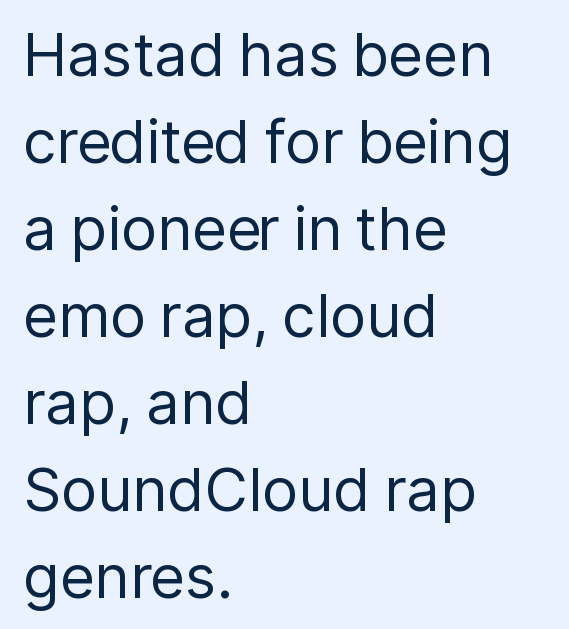
{"serif": "no", "italic": "no", "bold": "no", "weight": "regular", "width": "normal", "stroke_contrast": "low", "x_height": "medium", "monospaced": "no", "underline": "no", "align": "left", "line_spacing": "normal", "line_spacing_ratio": 1.45, "letter_spacing": "normal", "letter_spacing_em": 0.0, "glyph_px": 60}
